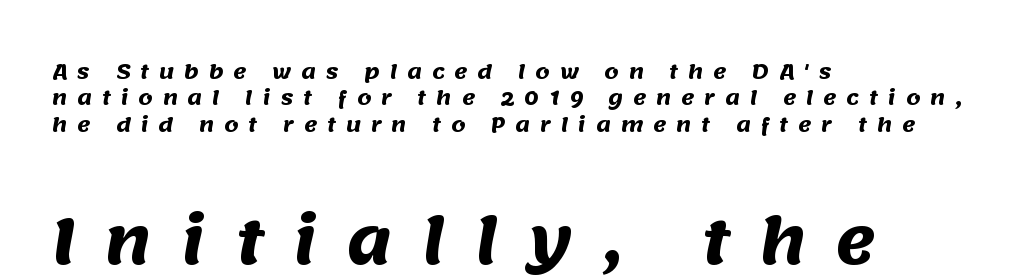
The passage shown has open, widely tracked lettering throughout. The designer gave the closing block more size than the opening block. Alignment: flush left. The baseline area is clear. Check where the strokes stop: nothing finishes them off — pure sans.
